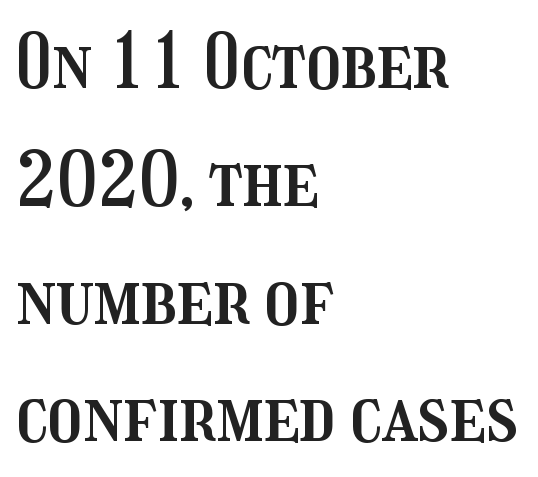
{"italic": "no", "width": "condensed", "stroke_contrast": "medium", "x_height": "medium", "monospaced": "no", "underline": "no", "align": "left", "line_spacing": "normal", "line_spacing_ratio": 1.55, "letter_spacing": "normal", "letter_spacing_em": 0.0, "glyph_px": 76}
